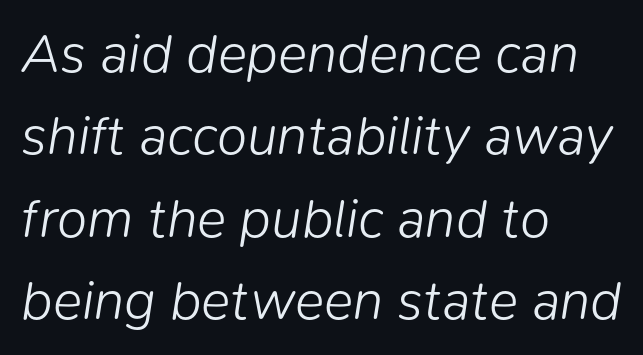
{"italic": "yes", "lean": "right", "slant_degrees": 9, "bold": "no", "weight": "light", "width": "normal", "stroke_contrast": "low", "x_height": "medium", "monospaced": "no", "underline": "no", "align": "left", "line_spacing": "normal", "line_spacing_ratio": 1.5, "letter_spacing": "normal", "letter_spacing_em": 0.0, "glyph_px": 55}
